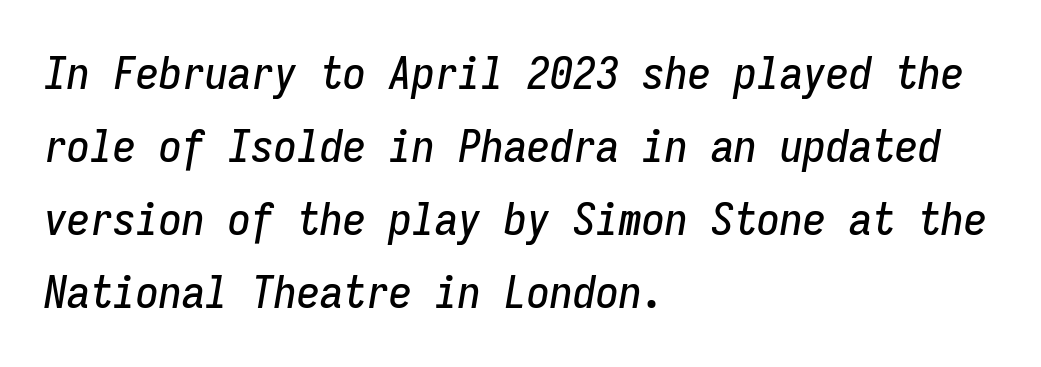
{"italic": "yes", "lean": "right", "slant_degrees": 9, "width": "condensed", "stroke_contrast": "low", "x_height": "medium", "monospaced": "yes", "underline": "no", "align": "left", "line_spacing": "normal", "line_spacing_ratio": 1.59, "letter_spacing": "normal", "letter_spacing_em": 0.0, "glyph_px": 46}
